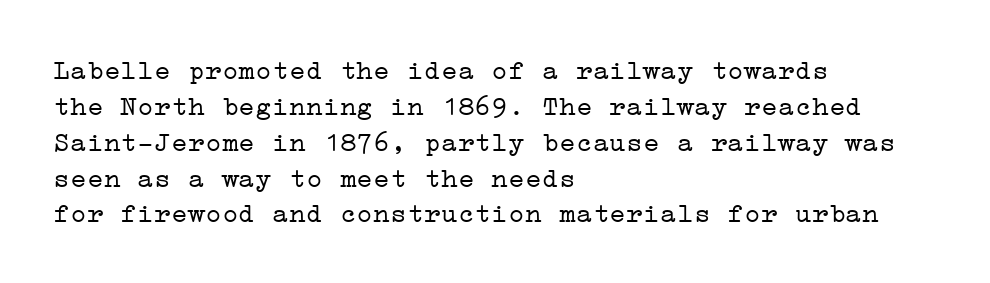
Italic? Not at all — the glyphs are vertical. Stroke mass is kept to a normal reading level or below. No word sits above an underline. Serifs: yes, visible at the terminals of the letterforms. Regular leading. Casual observation: everything's shoved over to the left.
